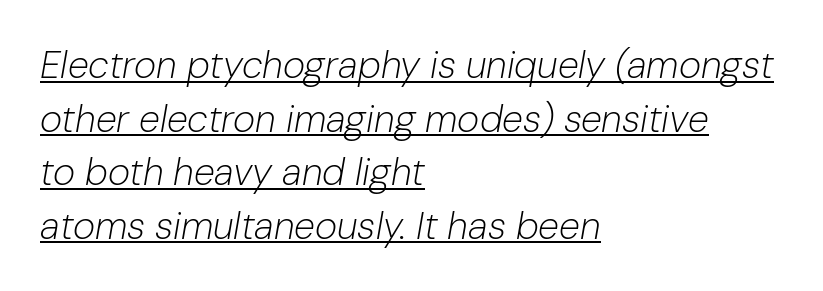
{"italic": "yes", "lean": "right", "slant_degrees": 10, "bold": "no", "weight": "light", "width": "normal", "stroke_contrast": "low", "x_height": "medium", "monospaced": "no", "underline": "yes", "align": "left", "line_spacing": "normal", "line_spacing_ratio": 1.41, "letter_spacing": "normal", "letter_spacing_em": 0.0, "glyph_px": 38}
